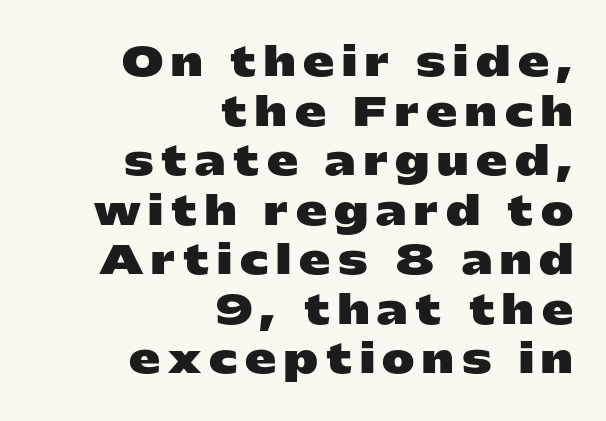
{"serif": "no", "italic": "no", "bold": "yes", "weight": "heavy", "width": "wide", "stroke_contrast": "low", "x_height": "medium", "monospaced": "no", "underline": "no", "align": "right", "line_spacing": "normal", "line_spacing_ratio": 1.27, "letter_spacing": "wide", "letter_spacing_em": 0.2, "glyph_px": 39}
